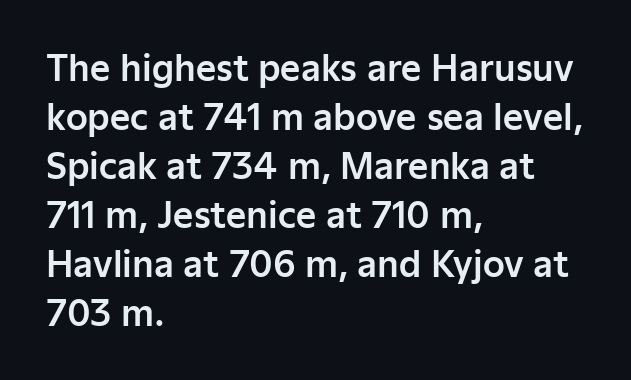
{"serif": "no", "italic": "no", "width": "normal", "stroke_contrast": "low", "x_height": "medium", "monospaced": "no", "underline": "no", "align": "left", "line_spacing": "normal", "line_spacing_ratio": 1.4, "letter_spacing": "normal", "letter_spacing_em": 0.0, "glyph_px": 35}
